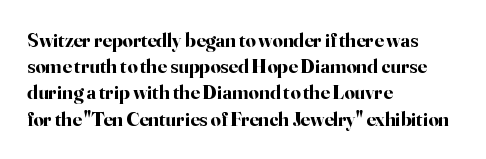
The image shows 20 px bold type, upright; set left-aligned, normal line spacing (1.31x), normal letter spacing, not underlined.
